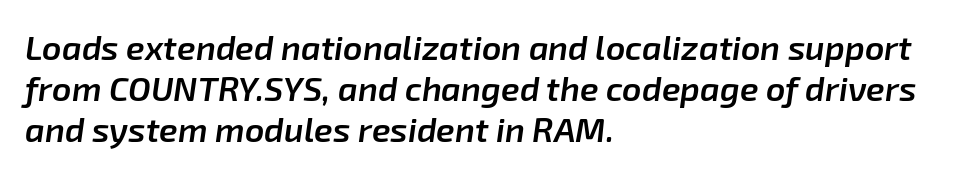
{"italic": "yes", "lean": "right", "slant_degrees": 8, "bold": "semi", "weight": "semibold", "width": "normal", "stroke_contrast": "low", "x_height": "medium", "monospaced": "no", "underline": "no", "align": "left", "line_spacing_ratio": 1.2, "letter_spacing": "normal", "letter_spacing_em": 0.0, "glyph_px": 34}
